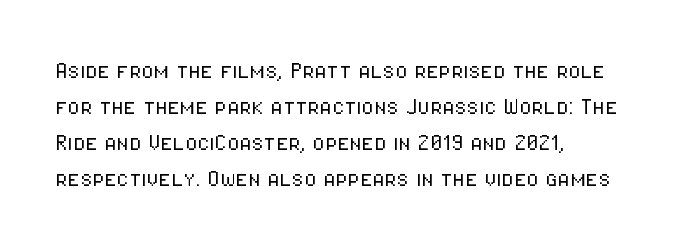
{"serif": "no", "italic": "no", "bold": "no", "weight": "light", "width": "condensed", "stroke_contrast": "low", "x_height": "medium", "monospaced": "no", "underline": "no", "align": "left", "line_spacing": "normal", "line_spacing_ratio": 1.29, "letter_spacing": "normal", "letter_spacing_em": 0.0, "glyph_px": 28}
